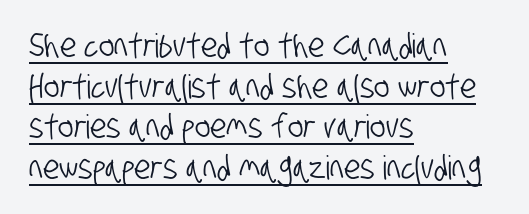
Q: Is the typeface a serif or a sans-serif typeface? A: Sans-serif.
Q: Is the text underlined? A: Yes.
Q: How is the paragraph aligned? A: Left-aligned.
Q: Is the spacing between letters normal or unusually wide? A: Normal.
Q: Width (condensed, normal, or wide)? A: Condensed.
Q: Stroke contrast? A: Low.
Q: x-height? A: Large.
Q: Monospaced? A: No.
